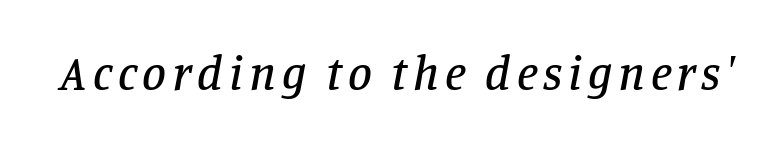
Q: Is the text italic (slanted)? A: Yes, it leans right by about 11 degrees.
Q: Is the typeface a serif or a sans-serif typeface? A: Serif.
Q: Is the text underlined? A: No.
Q: Width (condensed, normal, or wide)? A: Normal.
Q: Stroke contrast? A: Low.
Q: x-height? A: Large.
Q: Monospaced? A: No.
